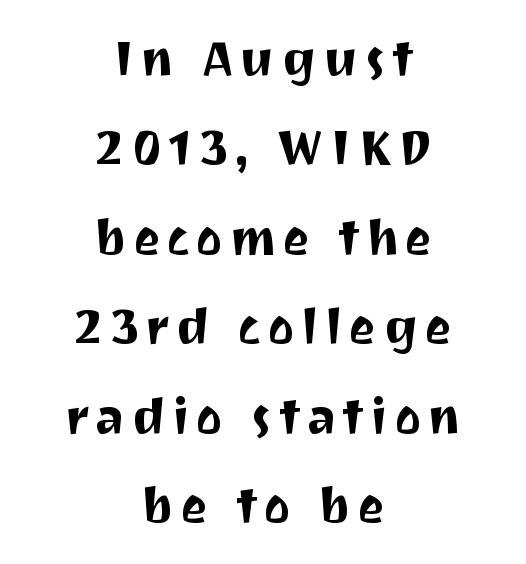
{"serif": "no", "italic": "no", "width": "normal", "stroke_contrast": "medium", "x_height": "medium", "monospaced": "no", "underline": "no", "align": "center", "line_spacing_ratio": 1.79, "glyph_px": 50}
